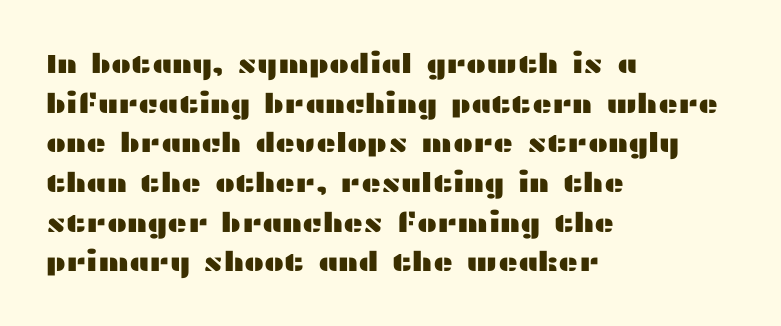
{"italic": "no", "underline": "no", "align": "left", "line_spacing": "normal", "line_spacing_ratio": 1.47, "letter_spacing": "normal", "letter_spacing_em": 0.0, "glyph_px": 27}
